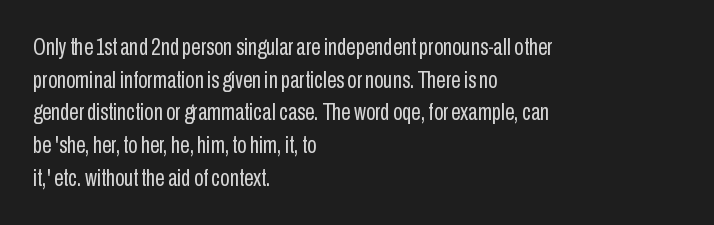
Q: Is the text bold? A: No.
Q: Is the text italic (slanted)? A: No, it is upright.
Q: Is the text underlined? A: No.
Q: How is the paragraph aligned? A: Left-aligned.
Q: Is the spacing between letters normal or unusually wide? A: Normal.
Q: Is the spacing between lines tight, normal or loose? A: Normal.
